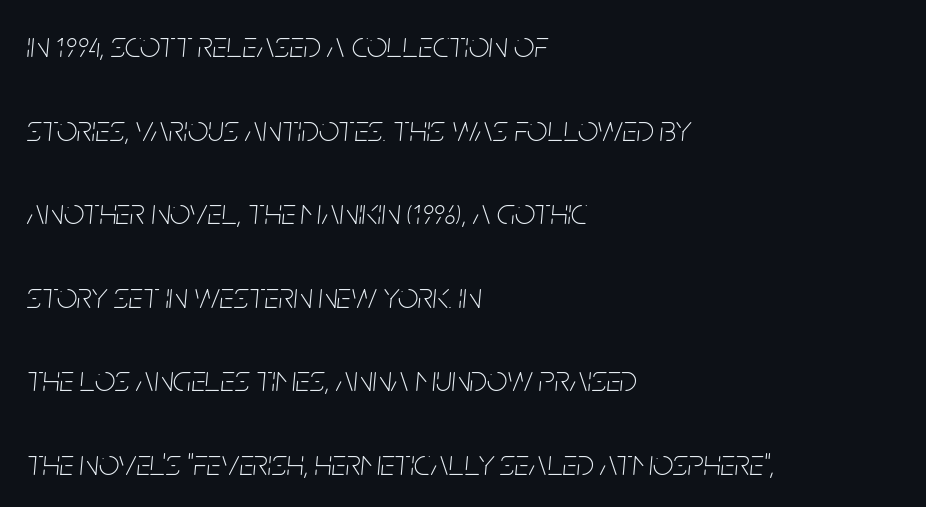
Alignment: flush left. Descenders are the only things crossing below the line. The passage shown is typed in a proportional face where columns would drift. The axis of the letterforms is tilted away from vertical.
